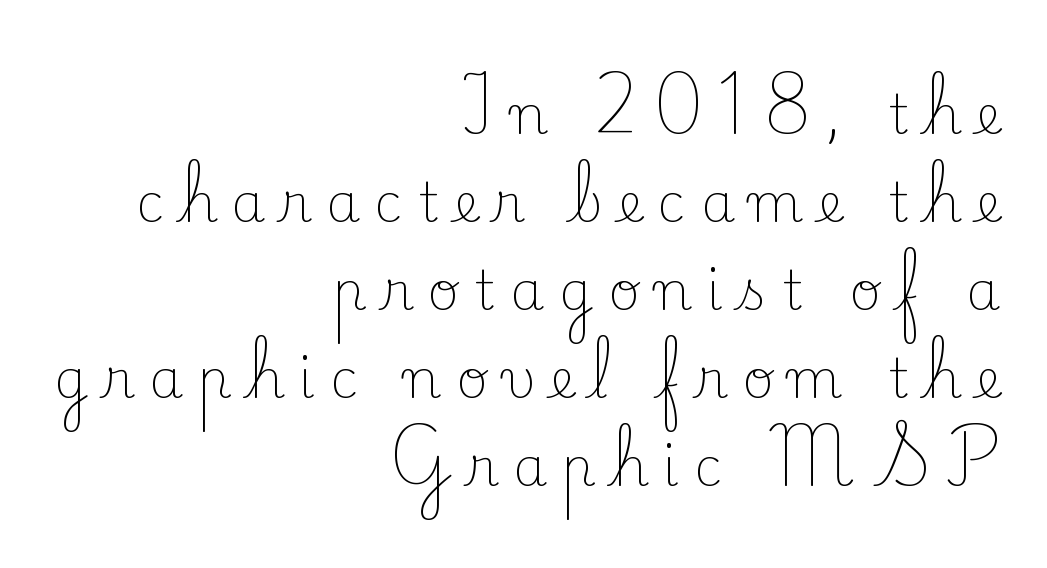
{"serif": "yes", "italic": "no", "bold": "no", "weight": "light", "width": "normal", "stroke_contrast": "low", "x_height": "small", "monospaced": "no", "underline": "no", "align": "right", "line_spacing": "normal", "line_spacing_ratio": 1.63, "letter_spacing": "wide", "letter_spacing_em": 0.28, "glyph_px": 54}
